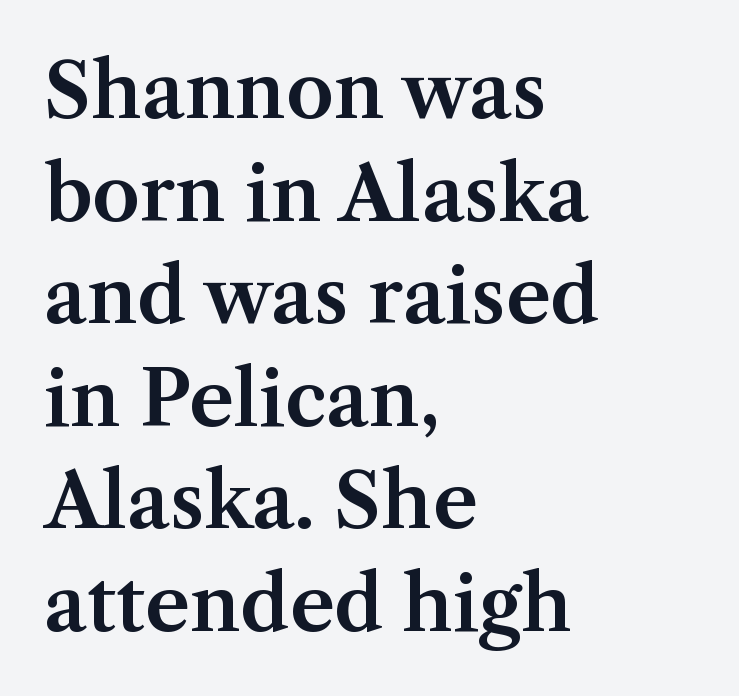
Q: Is the text italic (slanted)? A: No, it is upright.
Q: Is the typeface a serif or a sans-serif typeface? A: Serif.
Q: Is the text underlined? A: No.
Q: How is the paragraph aligned? A: Left-aligned.
Q: Is the spacing between letters normal or unusually wide? A: Normal.
Q: Is the spacing between lines tight, normal or loose? A: Normal.
Q: Width (condensed, normal, or wide)? A: Normal.
Q: Stroke contrast? A: Medium.
Q: x-height? A: Medium.
Q: Monospaced? A: No.
